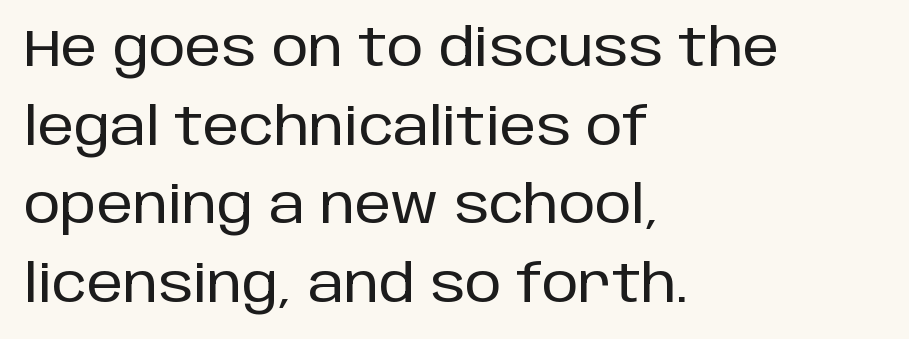
This is roman type, the default non-slanted kind. The letters carry no serifs — their stems end cleanly without finishing strokes. The face used here is proportionally spaced, like ordinary book or web type. If you measured baseline to baseline, you'd find a middling distance.
